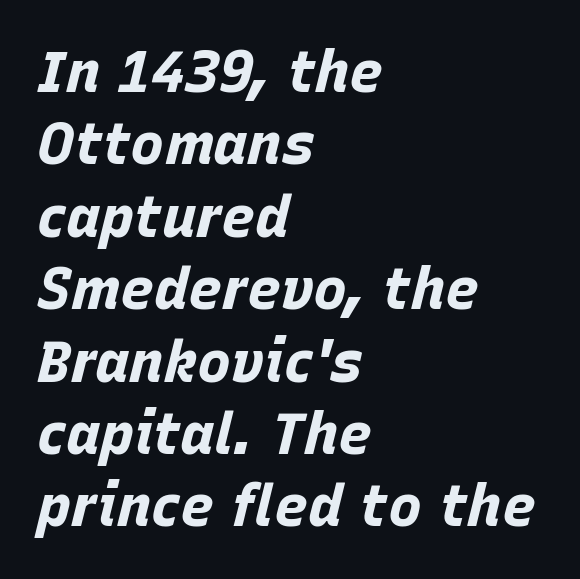
{"italic": "yes", "lean": "right", "slant_degrees": 15, "bold": "yes", "weight": "bold", "width": "normal", "stroke_contrast": "low", "x_height": "large", "monospaced": "no", "underline": "no", "align": "left", "line_spacing": "normal", "line_spacing_ratio": 1.27, "letter_spacing": "normal", "letter_spacing_em": 0.0, "glyph_px": 57}
